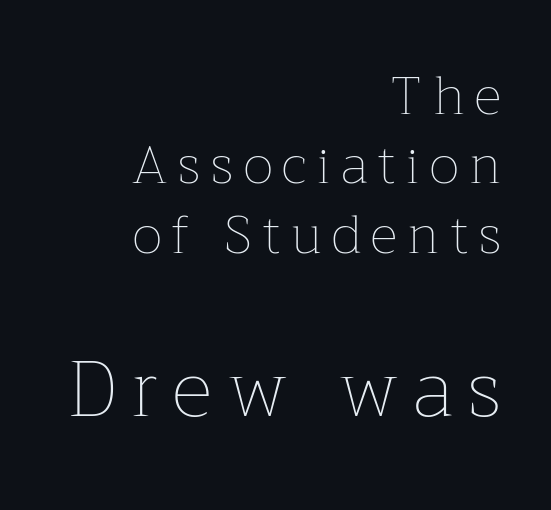
{"italic": "no", "bold": "no", "weight": "thin", "width": "normal", "stroke_contrast": "low", "x_height": "medium", "monospaced": "no", "underline": "no", "align": "right", "line_spacing": "normal", "line_spacing_ratio": 1.31, "letter_spacing": "wide", "letter_spacing_em": 0.2, "larger_block": "second", "size_ratio": 1.49, "glyph_px": 79}
